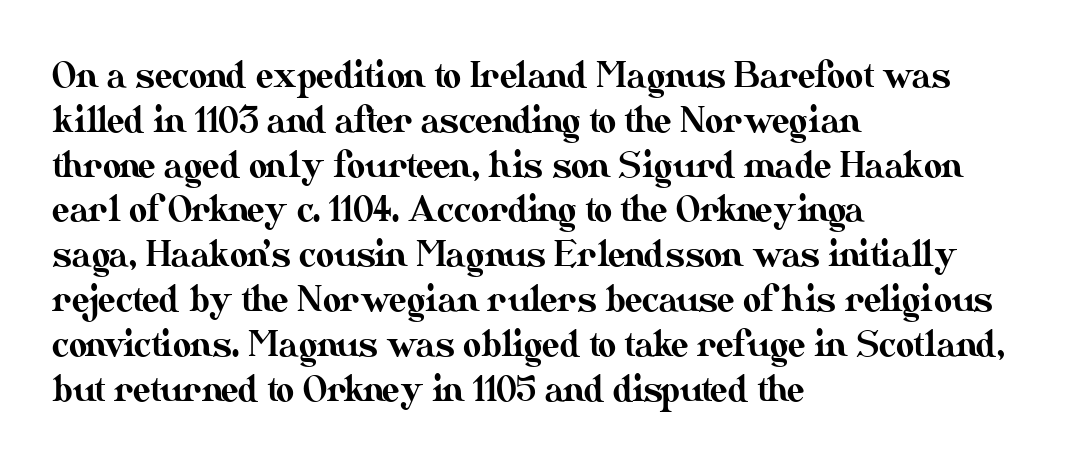
{"italic": "no", "width": "normal", "stroke_contrast": "medium", "x_height": "small", "monospaced": "no", "underline": "no", "align": "left", "line_spacing": "normal", "line_spacing_ratio": 1.28, "letter_spacing": "normal", "letter_spacing_em": 0.0, "glyph_px": 35}
